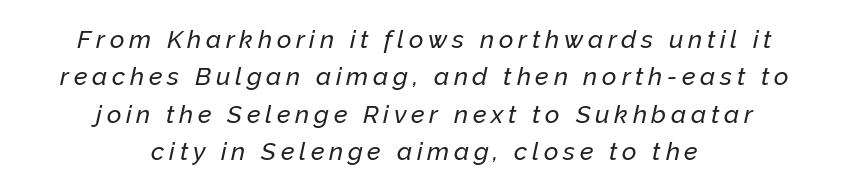
The image shows 25 px text type, italic (leaning right); set centered, normal line spacing (1.5x), not underlined.
